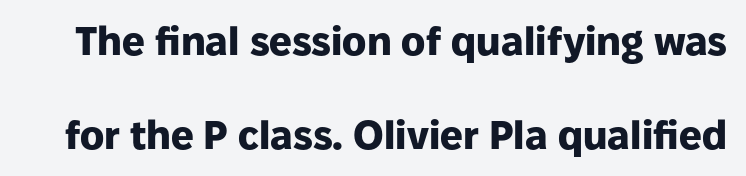
{"serif": "no", "italic": "no", "bold": "yes", "weight": "heavy", "width": "normal", "stroke_contrast": "low", "x_height": "medium", "monospaced": "no", "underline": "no", "line_spacing": "loose", "line_spacing_ratio": 2.35, "letter_spacing": "normal", "letter_spacing_em": 0.0, "glyph_px": 40}
